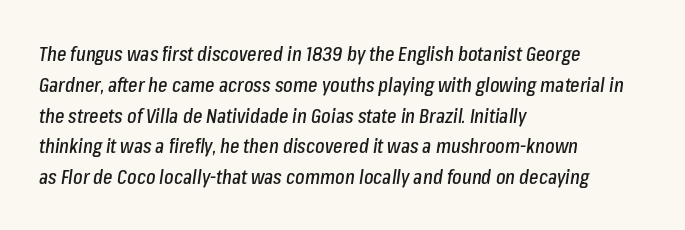
{"italic": "yes", "lean": "right", "slant_degrees": 8, "underline": "no", "align": "left", "line_spacing": "normal", "line_spacing_ratio": 1.54, "letter_spacing": "normal", "letter_spacing_em": 0.0, "glyph_px": 20}
